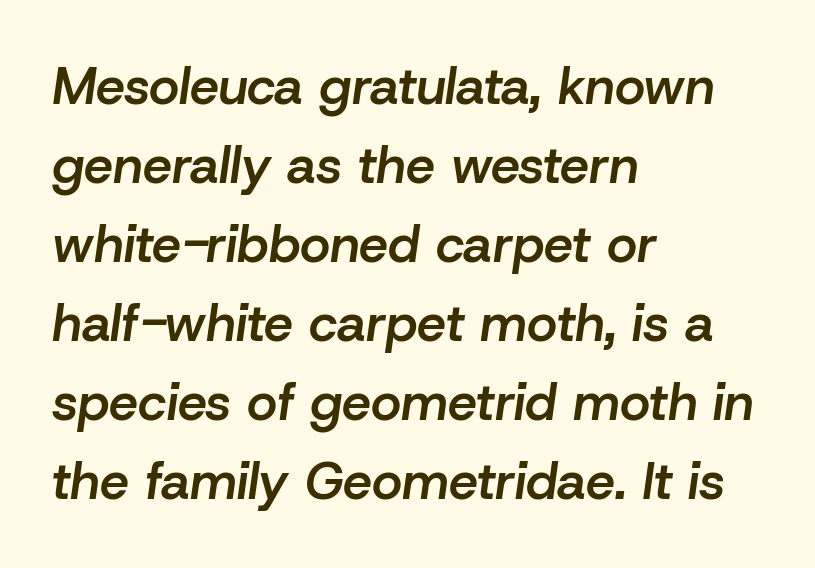
Q: Is the text bold? A: Semi-bold.
Q: Is the text italic (slanted)? A: Yes, it leans right by about 8 degrees.
Q: Is the text underlined? A: No.
Q: How is the paragraph aligned? A: Left-aligned.
Q: Is the spacing between letters normal or unusually wide? A: Normal.
Q: Is the spacing between lines tight, normal or loose? A: Normal.
Q: Width (condensed, normal, or wide)? A: Normal.
Q: Stroke contrast? A: Low.
Q: x-height? A: Medium.
Q: Monospaced? A: No.
